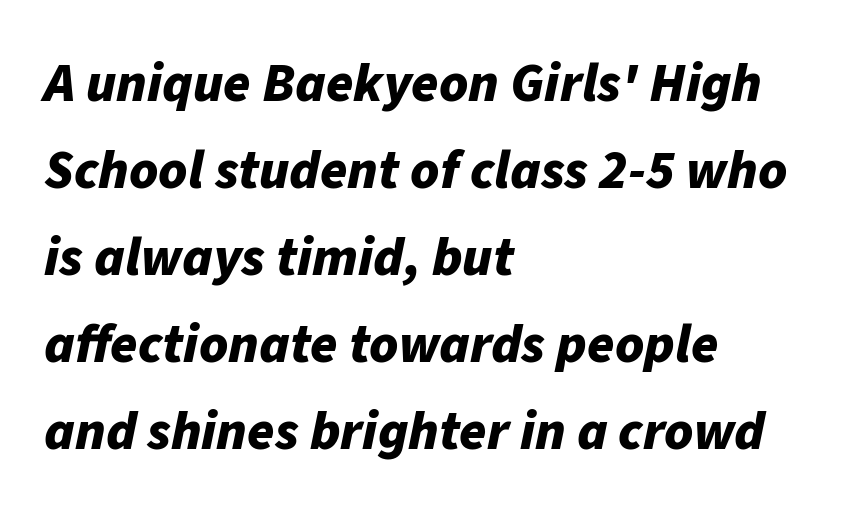
{"italic": "yes", "lean": "right", "slant_degrees": 11, "bold": "yes", "weight": "bold", "width": "normal", "stroke_contrast": "low", "x_height": "medium", "monospaced": "no", "underline": "no", "align": "left", "line_spacing": "normal", "line_spacing_ratio": 1.58, "letter_spacing": "normal", "letter_spacing_em": 0.0, "glyph_px": 55}
